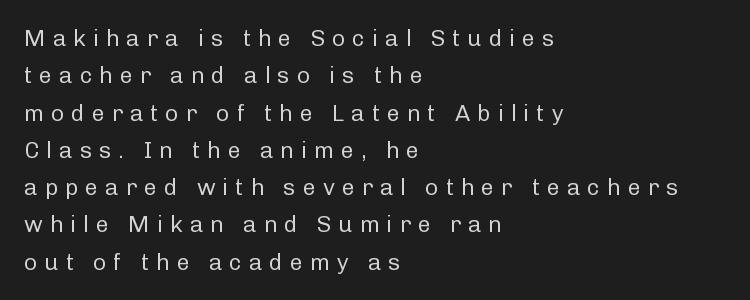
The image shows 23 px text type, upright; set left-aligned, normal line spacing (1.62x), unusually wide letter spacing (+0.3 em), not underlined.
